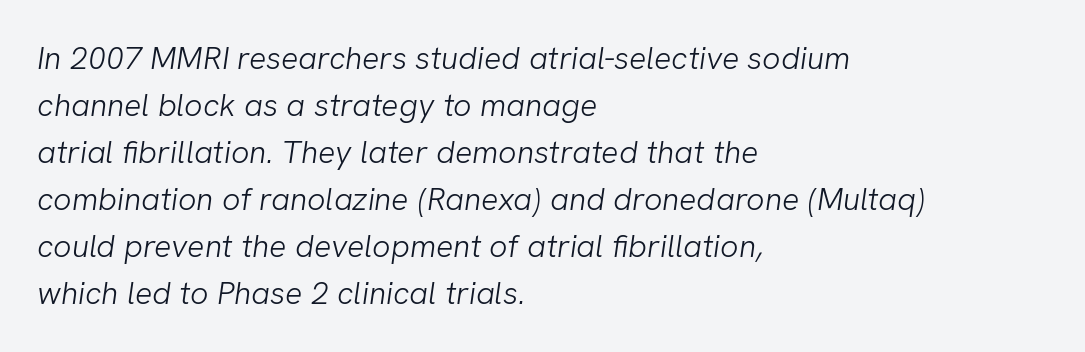
Characters follow at the spacing the type designer built in. The glyphs are unaccompanied by any horizontal stroke below them. The letters advance in unequal steps, a hallmark of proportional type. Each new line begins a customary step beneath the previous one.
